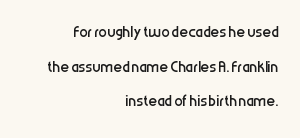
The leading is moderate, giving the passage an even texture. All the whitespace from short lines collects on the left. Here the glyphs are tracked normally, forming tight word shapes. Posture: vertical. Nothing heavy about these letters — not bold at all. Decoration check: the copy has no underline.
